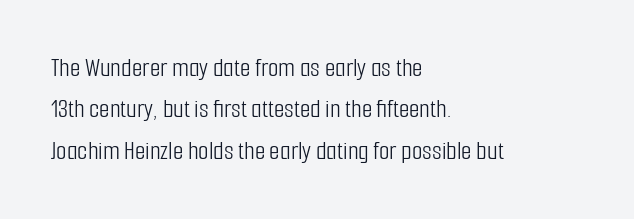
Q: Is the text bold? A: No.
Q: Is the text italic (slanted)? A: No, it is upright.
Q: Is the text underlined? A: No.
Q: How is the paragraph aligned? A: Left-aligned.
Q: Is the spacing between letters normal or unusually wide? A: Normal.
Q: Is the spacing between lines tight, normal or loose? A: Normal.
